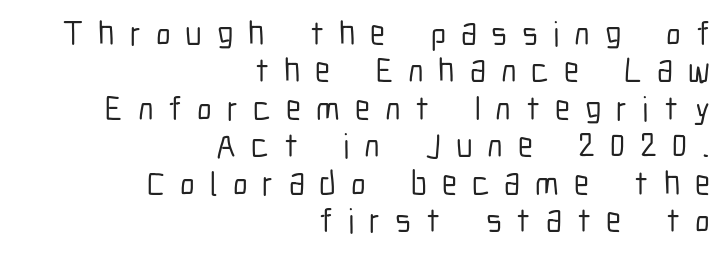
The image shows 34 px condensed sans-serif type, upright; set right-aligned, tight line spacing (1.1x), unusually wide letter spacing (+0.44 em), not underlined; low stroke contrast and a medium x-height.
